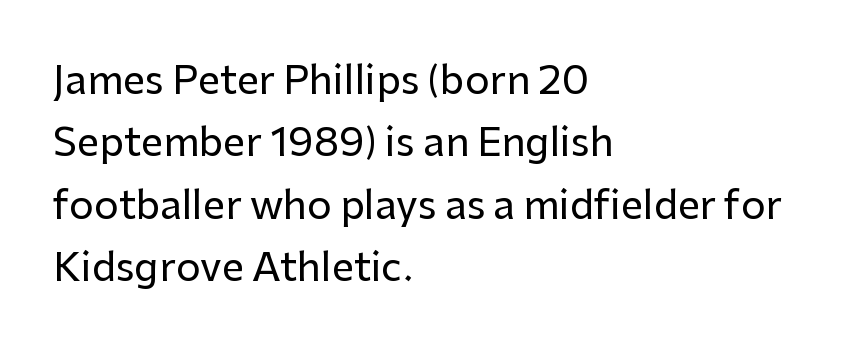
The image shows 39 px sans-serif type, upright; set left-aligned, normal line spacing (1.6x), normal letter spacing, not underlined; low stroke contrast and a medium x-height.
